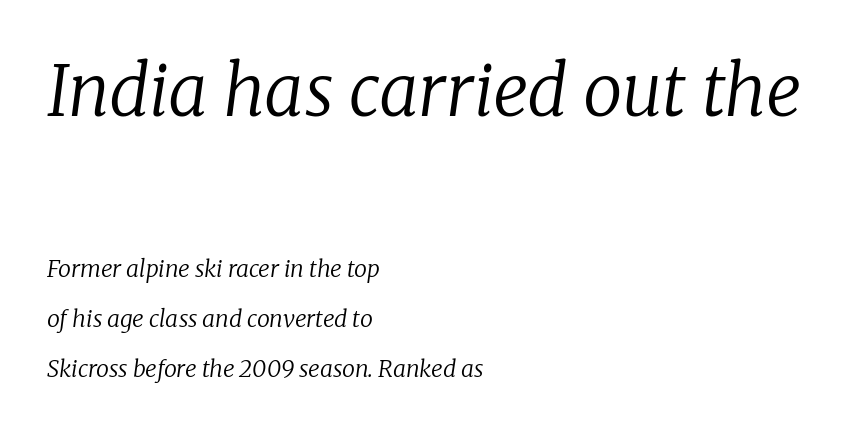
Q: Is the text bold? A: No.
Q: Is the text italic (slanted)? A: Yes, it leans right by about 8 degrees.
Q: Is the typeface a serif or a sans-serif typeface? A: Serif.
Q: Is the text underlined? A: No.
Q: How is the paragraph aligned? A: Left-aligned.
Q: Is the spacing between letters normal or unusually wide? A: Normal.
Q: Is the spacing between lines tight, normal or loose? A: Loose.
Q: Which block of text is set in a larger size, the first (top) or the second (bottom)? A: The first (top) one.
Q: Width (condensed, normal, or wide)? A: Normal.
Q: Stroke contrast? A: Low.
Q: x-height? A: Medium.
Q: Monospaced? A: No.
